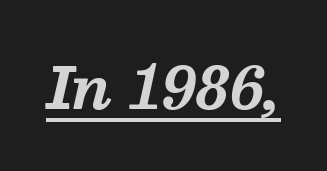
The image shows 57 px bold serif type, italic (leaning right); set normal letter spacing, underlined; medium stroke contrast and a medium x-height.
